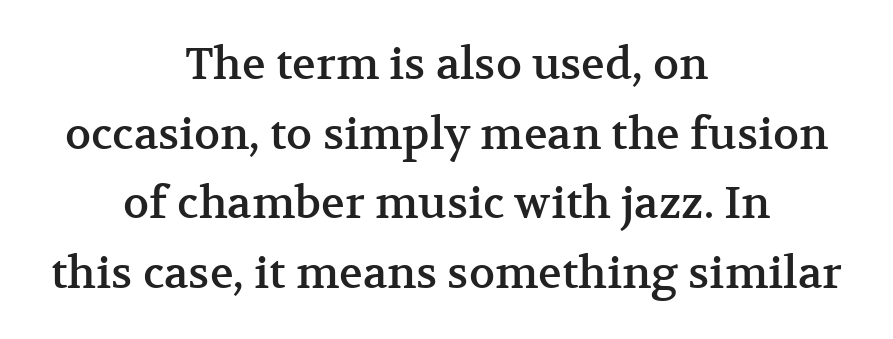
The image shows 44 px serif type, upright; set centered, normal line spacing (1.58x), normal letter spacing, not underlined; medium stroke contrast and a medium x-height.
